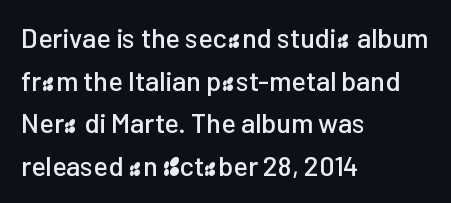
The words here are not underlined. Upright lettering throughout. This rendering leaves character spacing at its baseline value. These lines stack with their left ends in a neat column. Vertical spacing — default.
